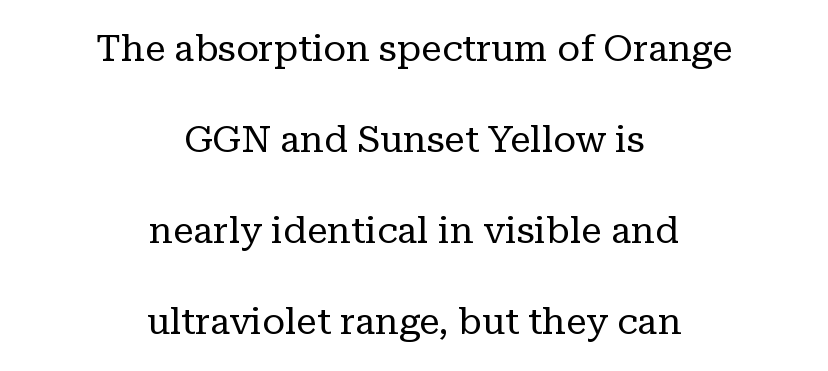
Q: Is the text bold? A: No.
Q: Is the text italic (slanted)? A: No, it is upright.
Q: Is the typeface a serif or a sans-serif typeface? A: Serif.
Q: Is the text underlined? A: No.
Q: How is the paragraph aligned? A: Centered.
Q: Is the spacing between letters normal or unusually wide? A: Normal.
Q: Is the spacing between lines tight, normal or loose? A: Loose.
Q: Width (condensed, normal, or wide)? A: Normal.
Q: Stroke contrast? A: Low.
Q: x-height? A: Medium.
Q: Monospaced? A: No.
